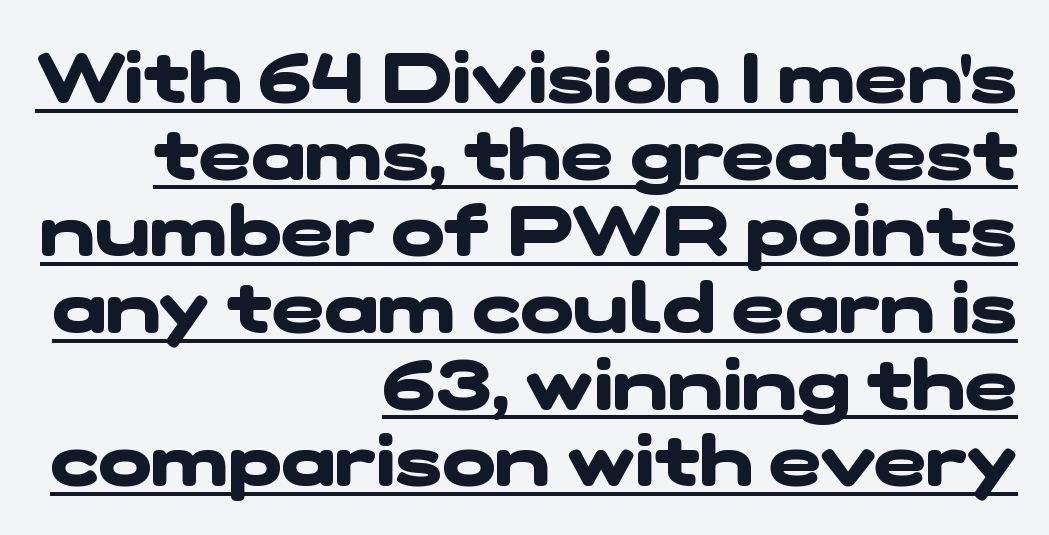
{"serif": "no", "bold": "yes", "weight": "heavy", "width": "wide", "stroke_contrast": "low", "x_height": "medium", "monospaced": "no", "underline": "yes", "align": "right", "line_spacing": "tight", "line_spacing_ratio": 1.08, "letter_spacing": "normal", "letter_spacing_em": 0.0, "glyph_px": 71}
